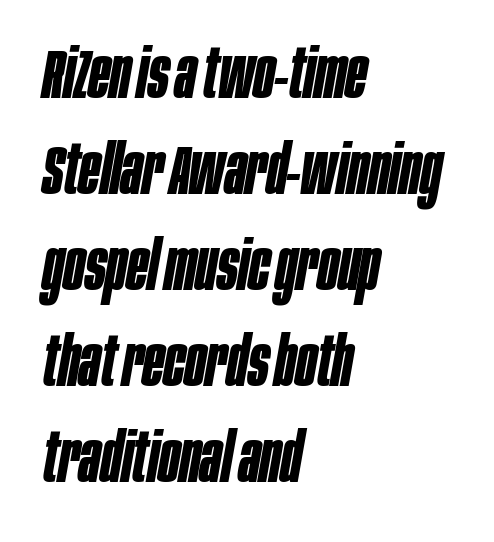
{"italic": "yes", "lean": "right", "slant_degrees": 10, "bold": "yes", "weight": "bold", "width": "condensed", "stroke_contrast": "low", "x_height": "large", "monospaced": "no", "underline": "no", "align": "left", "line_spacing": "normal", "line_spacing_ratio": 1.39, "letter_spacing": "normal", "letter_spacing_em": 0.0, "glyph_px": 69}
